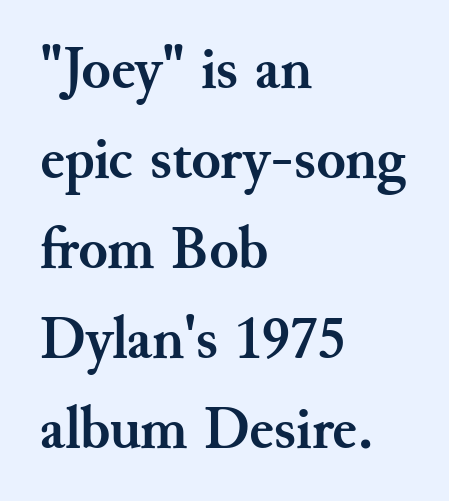
Q: Is the text bold? A: Yes.
Q: Is the text italic (slanted)? A: No, it is upright.
Q: Is the typeface a serif or a sans-serif typeface? A: Serif.
Q: Is the text underlined? A: No.
Q: How is the paragraph aligned? A: Left-aligned.
Q: Is the spacing between letters normal or unusually wide? A: Normal.
Q: Is the spacing between lines tight, normal or loose? A: Normal.
Q: Width (condensed, normal, or wide)? A: Normal.
Q: Stroke contrast? A: Medium.
Q: x-height? A: Small.
Q: Monospaced? A: No.
